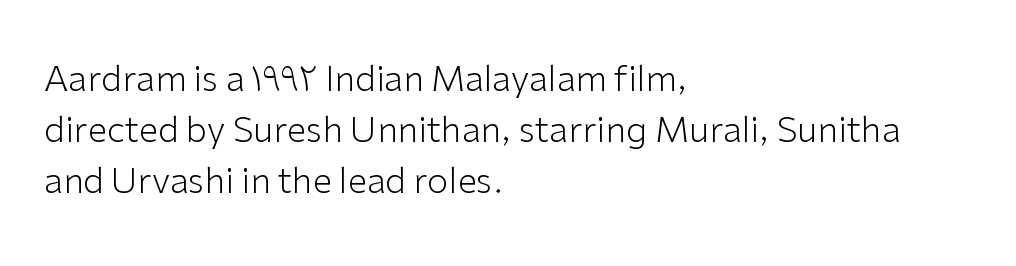
The image shows 35 px light sans-serif type, upright; set left-aligned, normal line spacing (1.46x), normal letter spacing, not underlined; low stroke contrast and a medium x-height.
